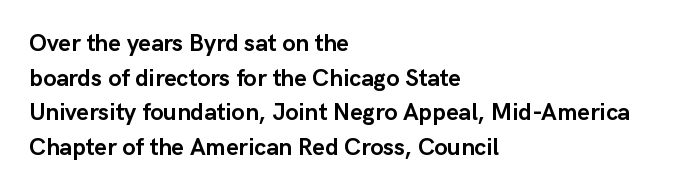
The image shows 24 px bold type, upright; set left-aligned, normal line spacing (1.44x), normal letter spacing, not underlined.
